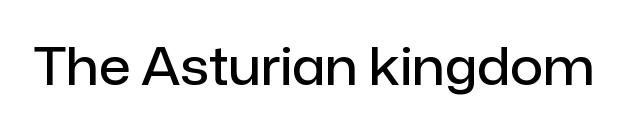
Q: Is the text bold? A: Semi-bold.
Q: Is the text italic (slanted)? A: No, it is upright.
Q: Is the typeface a serif or a sans-serif typeface? A: Sans-serif.
Q: Is the text underlined? A: No.
Q: Is the spacing between letters normal or unusually wide? A: Normal.
Q: Width (condensed, normal, or wide)? A: Normal.
Q: Stroke contrast? A: Low.
Q: x-height? A: Medium.
Q: Monospaced? A: No.
